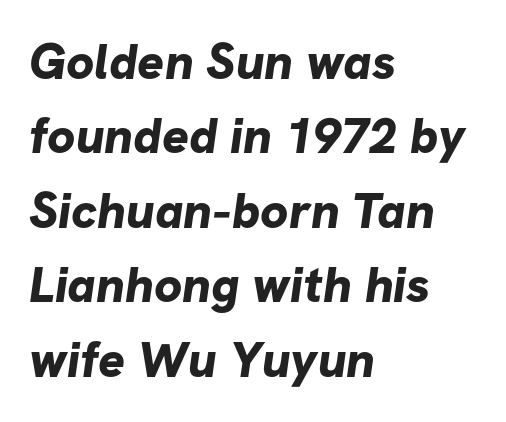
Q: Is the text bold? A: Yes.
Q: Is the typeface a serif or a sans-serif typeface? A: Sans-serif.
Q: Is the text underlined? A: No.
Q: How is the paragraph aligned? A: Left-aligned.
Q: Is the spacing between letters normal or unusually wide? A: Normal.
Q: Is the spacing between lines tight, normal or loose? A: Normal.
Q: Width (condensed, normal, or wide)? A: Normal.
Q: Stroke contrast? A: Low.
Q: x-height? A: Medium.
Q: Monospaced? A: No.
